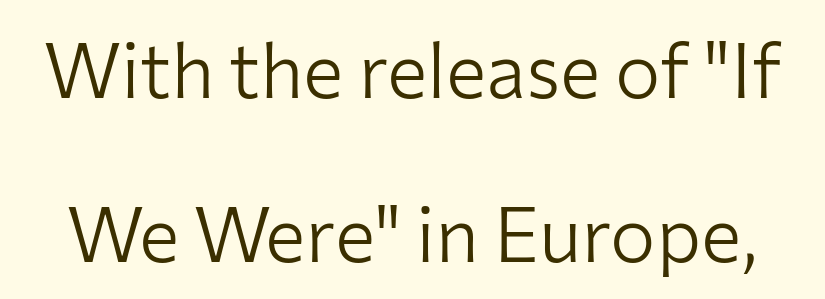
Unmarked baselines from the first word to the last. One glance says open: line gaps are wider than usual. The font's upright variant was chosen for this text. A typesetter would call this proportional, since set widths differ per character.
